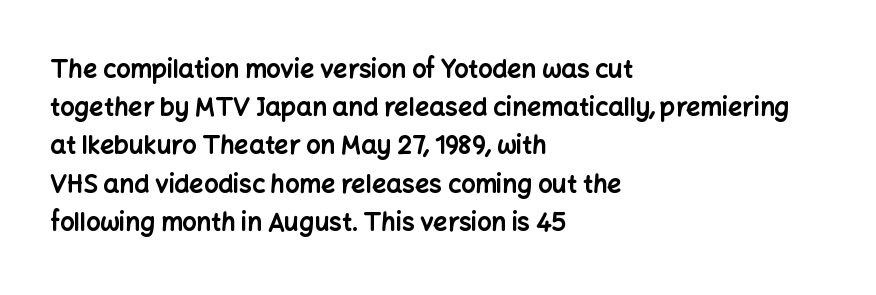
The image shows 25 px bold type, upright; set left-aligned, normal line spacing (1.53x), normal letter spacing, not underlined.
